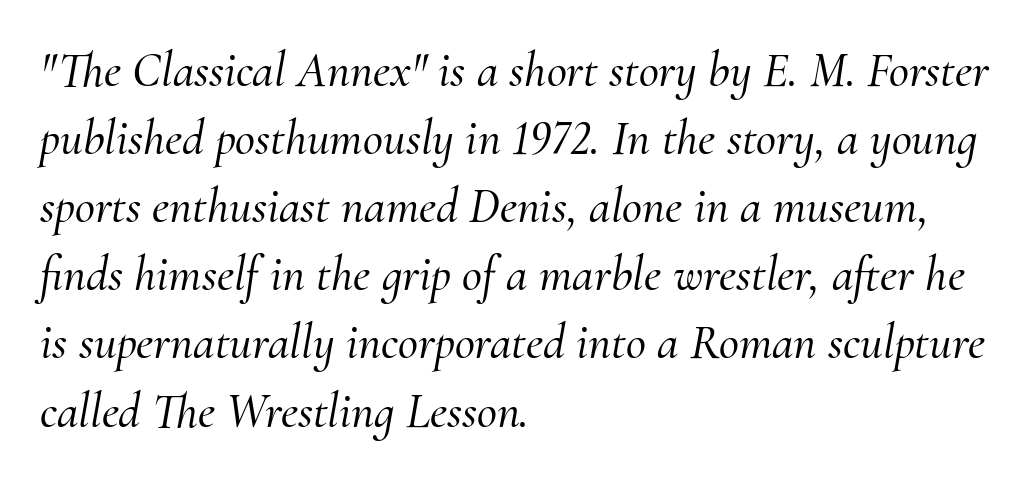
The image shows 49 px serif type, italic (leaning right); set left-aligned, normal line spacing (1.39x), normal letter spacing, not underlined; medium stroke contrast and a small x-height.
